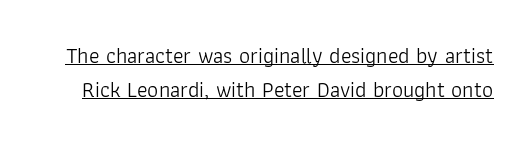
Q: Is the text bold? A: No.
Q: Is the text italic (slanted)? A: No, it is upright.
Q: Is the text underlined? A: Yes.
Q: Is the spacing between letters normal or unusually wide? A: Normal.
Q: Is the spacing between lines tight, normal or loose? A: Normal.
